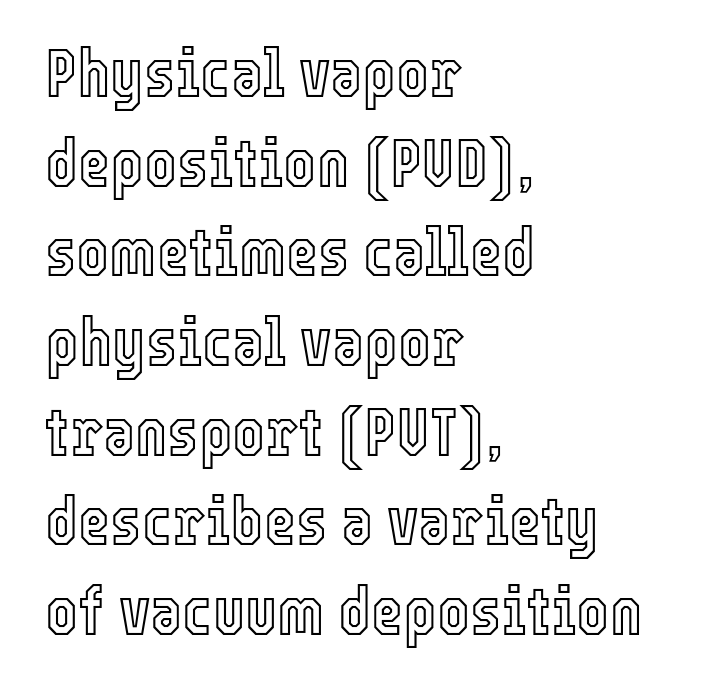
{"italic": "no", "width": "condensed", "x_height": "medium", "monospaced": "no", "underline": "no", "align": "left", "line_spacing": "normal", "line_spacing_ratio": 1.3, "letter_spacing": "normal", "letter_spacing_em": 0.0, "glyph_px": 69}
